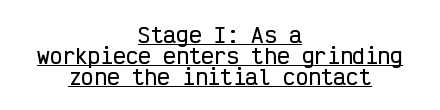
The image shows 21 px text type, upright; set centered, tight line spacing (1.0x), normal letter spacing, underlined.
